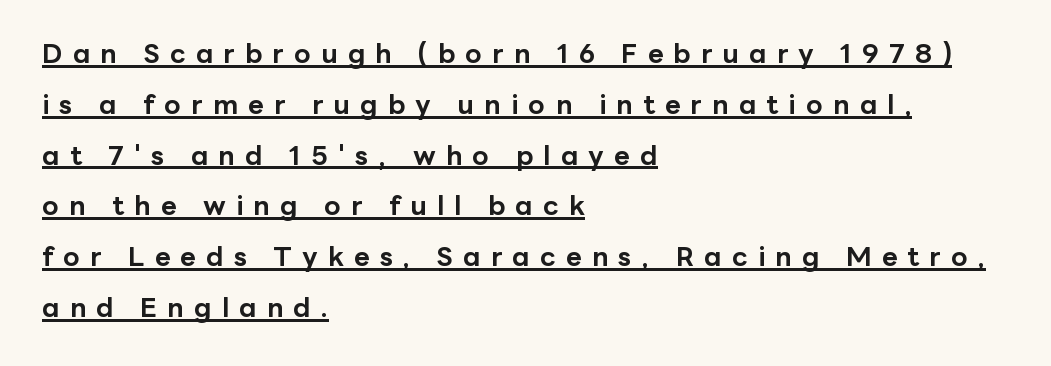
The image shows 27 px bold type, upright; set left-aligned, line spacing 1.88x, unusually wide letter spacing (+0.38 em), underlined.
